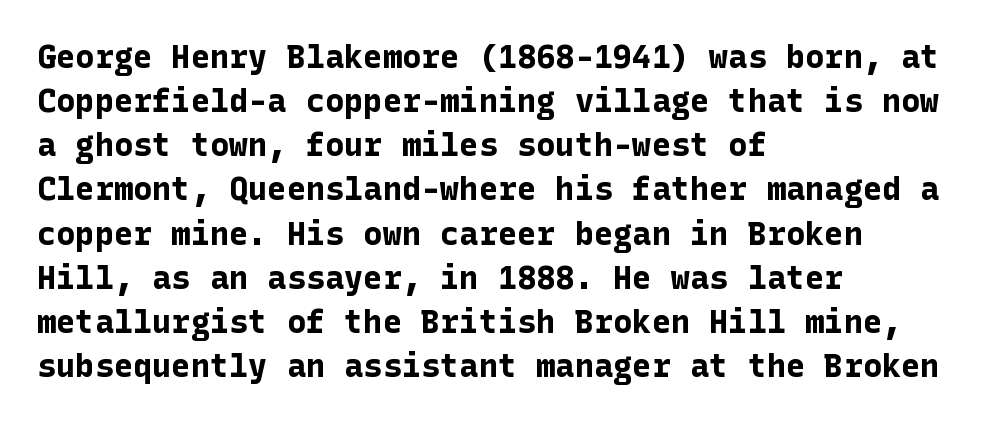
{"serif": "no", "italic": "no", "bold": "yes", "weight": "bold", "width": "normal", "stroke_contrast": "low", "x_height": "medium", "underline": "no", "align": "left", "line_spacing": "normal", "line_spacing_ratio": 1.38, "letter_spacing": "normal", "letter_spacing_em": 0.0, "glyph_px": 32}
